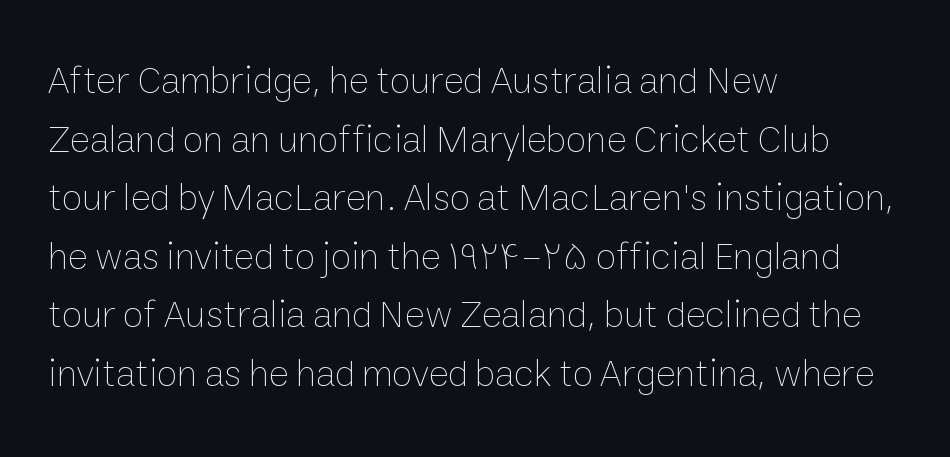
Leading matches the norm, producing a regular column. Compared with typical body copy, the letter spacing here is the same. Here the designer chose a conventional face with non-uniform glyph widths. Posture: upright roman.
